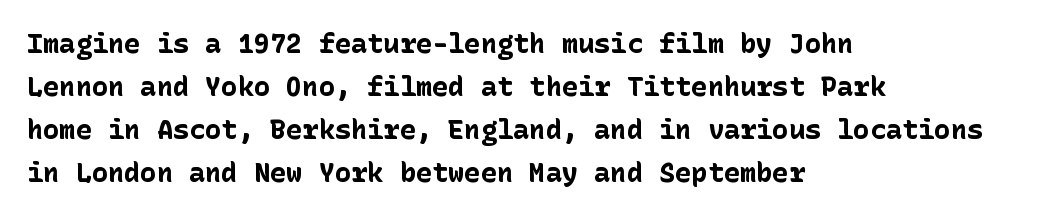
Q: Is the text bold? A: Yes.
Q: Is the text italic (slanted)? A: No, it is upright.
Q: Is the text underlined? A: No.
Q: How is the paragraph aligned? A: Left-aligned.
Q: Is the spacing between letters normal or unusually wide? A: Normal.
Q: Is the spacing between lines tight, normal or loose? A: Normal.
